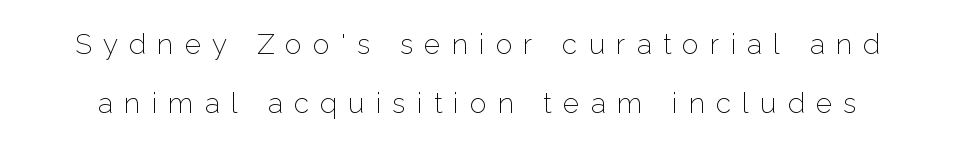
The space beneath each line is pristine and unruled. Words appear elongated and porous because spacing is wide. The passage shown is typed in a proportional face where columns would drift. Are there feet on the stems? There aren't — it's a sans.
